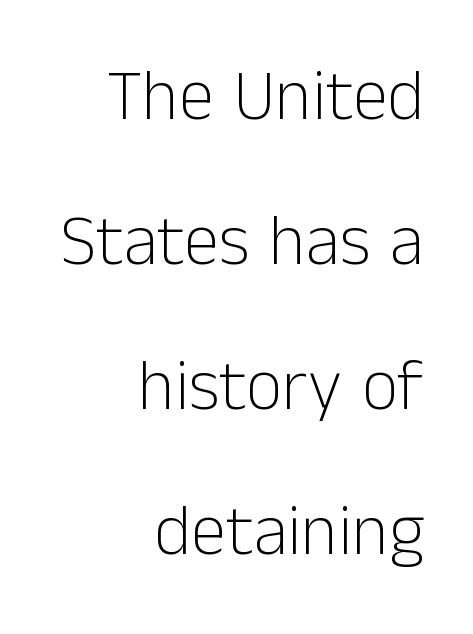
This sample is right-justified, so line beginnings fall wherever the words allow. Rows of type keep a wide berth in the vertical direction. Type without underlining. This is sans-serif lettering, the kind often seen on screens and signage. A typesetter would call this proportional, since set widths differ per character. Nothing heavy about these letters — not bold at all.
